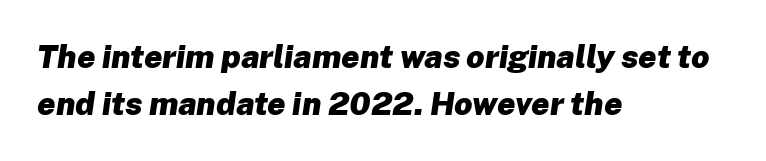
Q: Is the text bold? A: Yes.
Q: Is the text italic (slanted)? A: Yes, it leans right by about 8 degrees.
Q: Is the text underlined? A: No.
Q: How is the paragraph aligned? A: Left-aligned.
Q: Is the spacing between letters normal or unusually wide? A: Normal.
Q: Is the spacing between lines tight, normal or loose? A: Normal.
Q: Width (condensed, normal, or wide)? A: Normal.
Q: Stroke contrast? A: Low.
Q: x-height? A: Medium.
Q: Monospaced? A: No.
